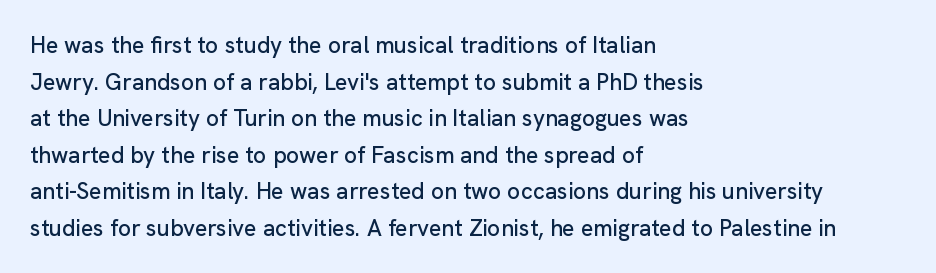
Rendered with straight, roman letterforms. Notice how the passage keeps a crisp vertical edge on the left only. A typesetter would call this leading conventional body-copy spacing. Is the letter spacing exaggerated? No — it looks like the ordinary default.
